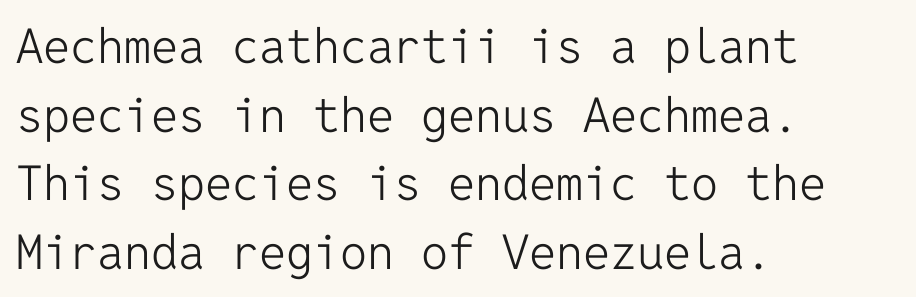
Q: Is the text bold? A: No.
Q: Is the text italic (slanted)? A: No, it is upright.
Q: Is the typeface a serif or a sans-serif typeface? A: Sans-serif.
Q: Is the text underlined? A: No.
Q: How is the paragraph aligned? A: Left-aligned.
Q: Is the spacing between letters normal or unusually wide? A: Normal.
Q: Is the spacing between lines tight, normal or loose? A: Normal.
Q: Width (condensed, normal, or wide)? A: Normal.
Q: Stroke contrast? A: Low.
Q: x-height? A: Medium.
Q: Monospaced? A: Yes.
